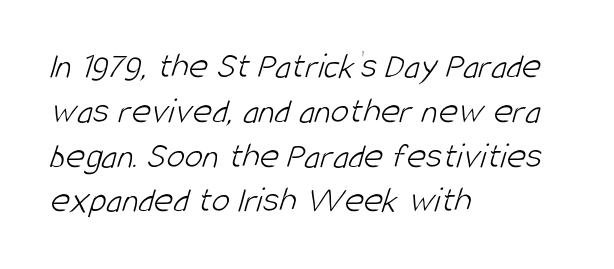
The gaps between neighbouring characters are ordinary and unremarkable. This is sans-serif lettering, the kind often seen on screens and signage. The rendering uses natural spacing where letterforms have individual widths. The area under the type is left untouched. Layout note: lines flush left. No chunkiness to these letters — they're not bold.
